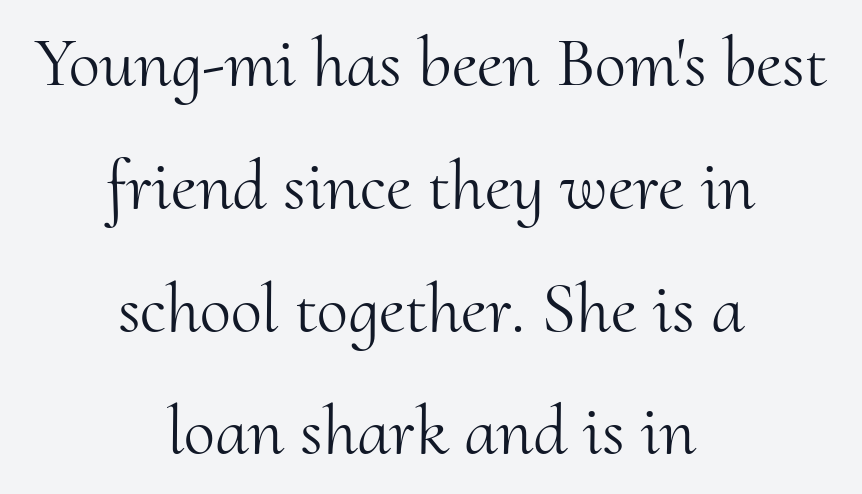
The image shows 71 px light serif type, upright; set centered, line spacing 1.73x, normal letter spacing, not underlined; medium stroke contrast and a small x-height.
